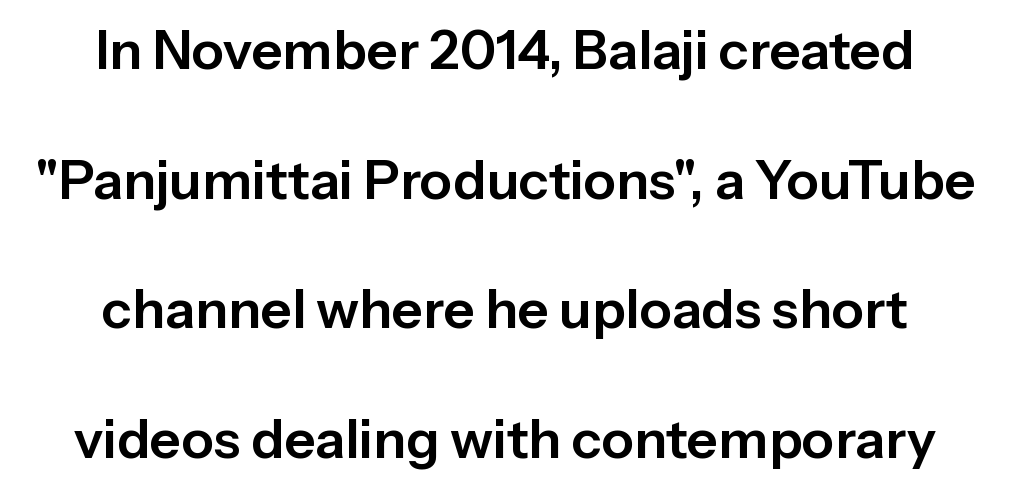
The image shows 54 px sans-serif type, upright; set centered, loose line spacing (2.4x), normal letter spacing, not underlined; low stroke contrast and a medium x-height.
